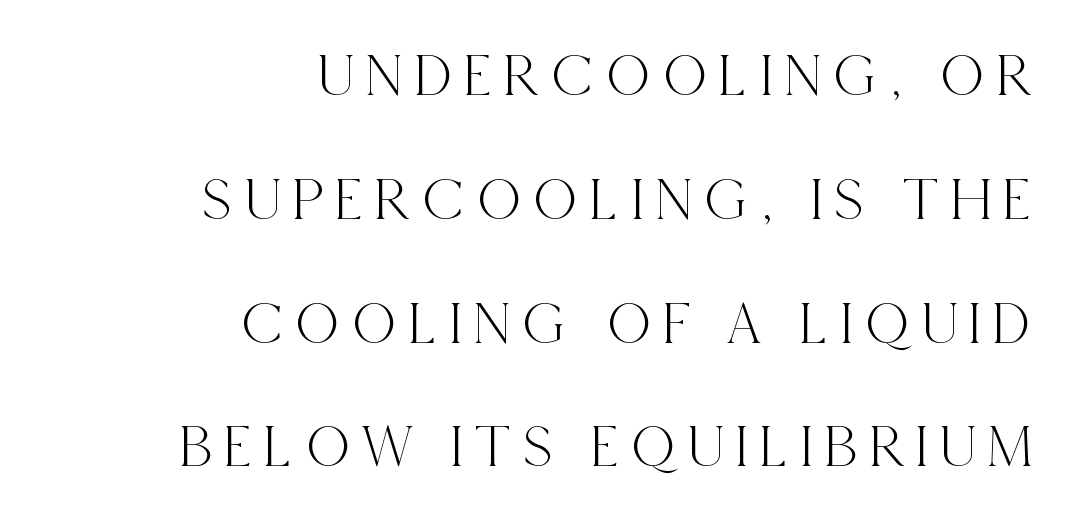
Q: Is the text italic (slanted)? A: No, it is upright.
Q: Is the typeface a serif or a sans-serif typeface? A: Serif.
Q: Is the text underlined? A: No.
Q: How is the paragraph aligned? A: Right-aligned.
Q: Is the spacing between lines tight, normal or loose? A: Loose.
Q: Width (condensed, normal, or wide)? A: Condensed.
Q: x-height? A: Large.
Q: Monospaced? A: No.
